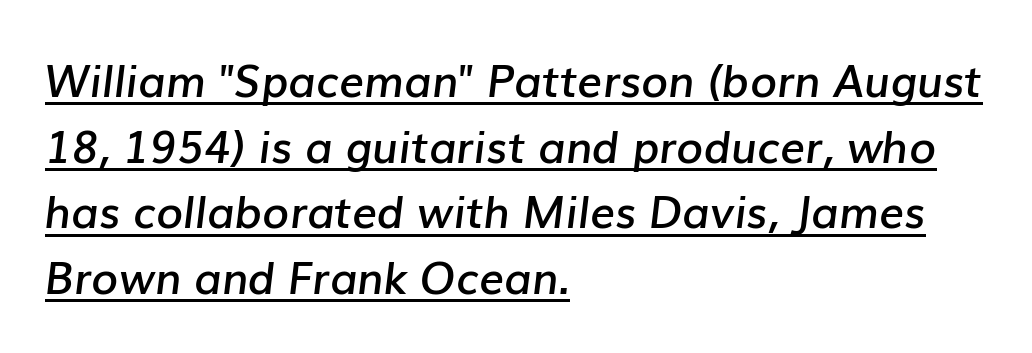
Q: Is the text bold? A: Semi-bold.
Q: Is the text italic (slanted)? A: Yes, it leans right by about 7 degrees.
Q: Is the text underlined? A: Yes.
Q: How is the paragraph aligned? A: Left-aligned.
Q: Is the spacing between letters normal or unusually wide? A: Normal.
Q: Is the spacing between lines tight, normal or loose? A: Normal.
Q: Width (condensed, normal, or wide)? A: Normal.
Q: Stroke contrast? A: Low.
Q: x-height? A: Medium.
Q: Monospaced? A: No.
